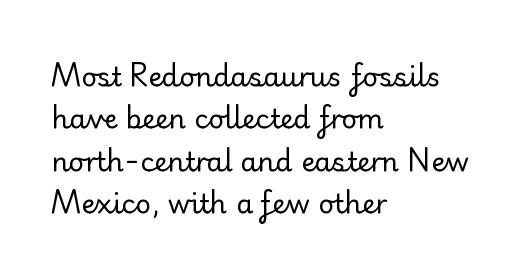
The image shows 27 px text type, upright; set left-aligned, normal line spacing (1.57x), normal letter spacing, not underlined.
